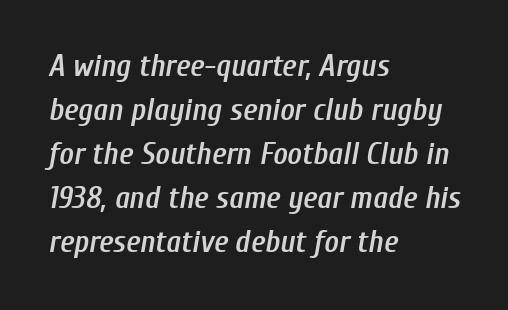
Notice how the passage keeps a crisp vertical edge on the left only. Is the type slanted? Yes — the strokes lean at a clear angle. Lines of text with bare space underneath. A normal amount of white space separates one row of letters from the next. Characters follow at the spacing the type designer built in. The glyphs have the mass of a demibold cut, below bold.
